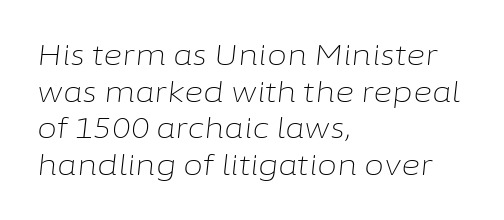
Characters follow at the spacing the type designer built in. These lines were composed using italics. The zone under the glyphs is completely vacant. The rendering uses natural spacing where letterforms have individual widths. The rows are spaced the way most documents space them. Layout note: lines flush left.
